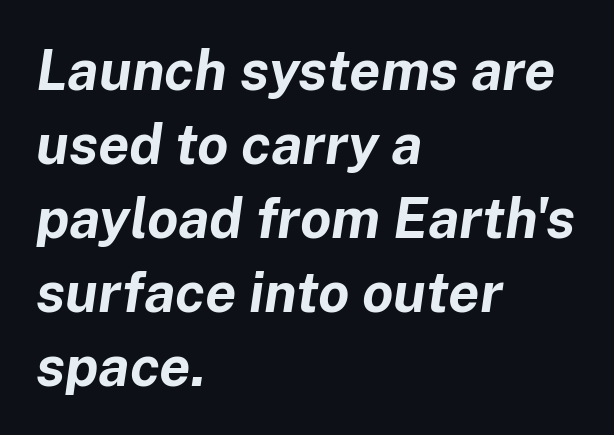
Q: Is the text bold? A: Yes.
Q: Is the text italic (slanted)? A: Yes, it leans right by about 8 degrees.
Q: Is the text underlined? A: No.
Q: How is the paragraph aligned? A: Left-aligned.
Q: Is the spacing between letters normal or unusually wide? A: Normal.
Q: Is the spacing between lines tight, normal or loose? A: Normal.
Q: Width (condensed, normal, or wide)? A: Normal.
Q: Stroke contrast? A: Low.
Q: x-height? A: Medium.
Q: Monospaced? A: No.
